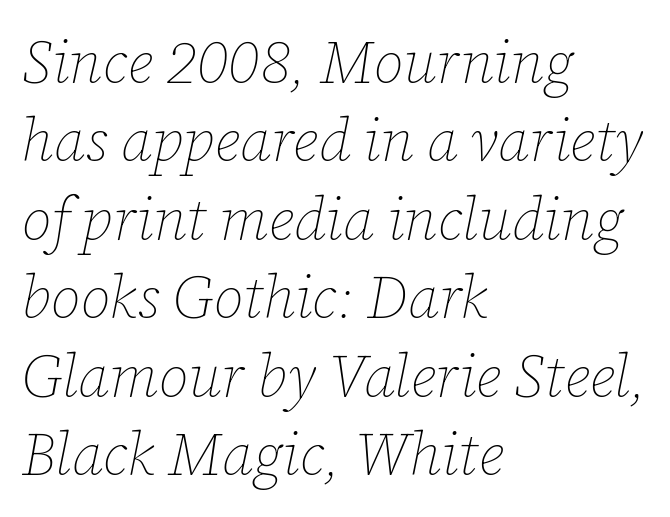
{"italic": "yes", "lean": "right", "slant_degrees": 12, "bold": "no", "weight": "thin", "width": "normal", "stroke_contrast": "low", "x_height": "medium", "monospaced": "no", "underline": "no", "align": "left", "line_spacing": "normal", "line_spacing_ratio": 1.33, "letter_spacing": "normal", "letter_spacing_em": 0.0, "glyph_px": 59}
